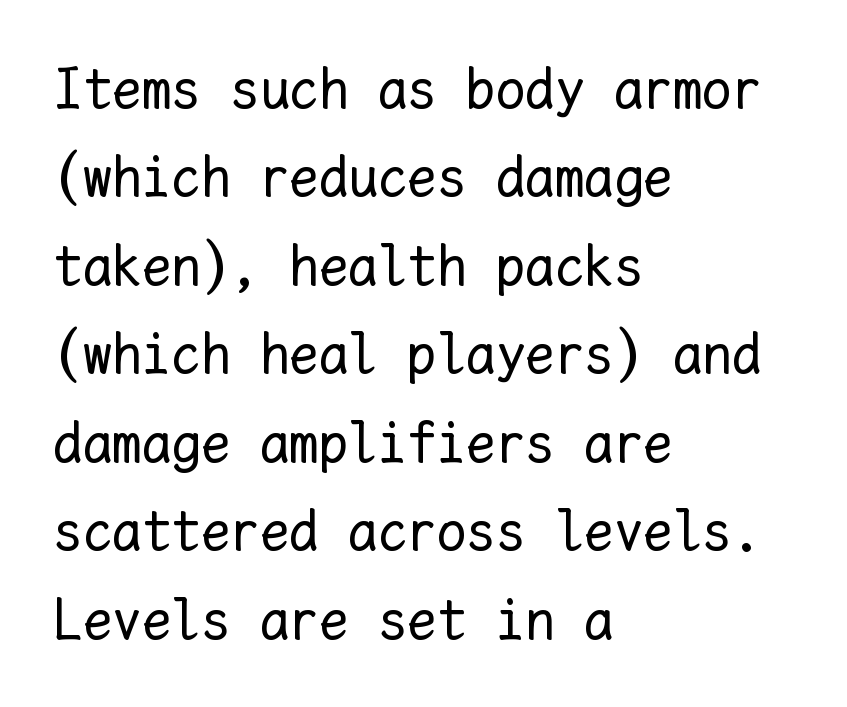
Q: Is the text bold? A: No.
Q: Is the text italic (slanted)? A: No, it is upright.
Q: Is the text underlined? A: No.
Q: How is the paragraph aligned? A: Left-aligned.
Q: Is the spacing between letters normal or unusually wide? A: Normal.
Q: Is the spacing between lines tight, normal or loose? A: Normal.
Q: Width (condensed, normal, or wide)? A: Normal.
Q: Stroke contrast? A: Low.
Q: x-height? A: Medium.
Q: Monospaced? A: Yes.
